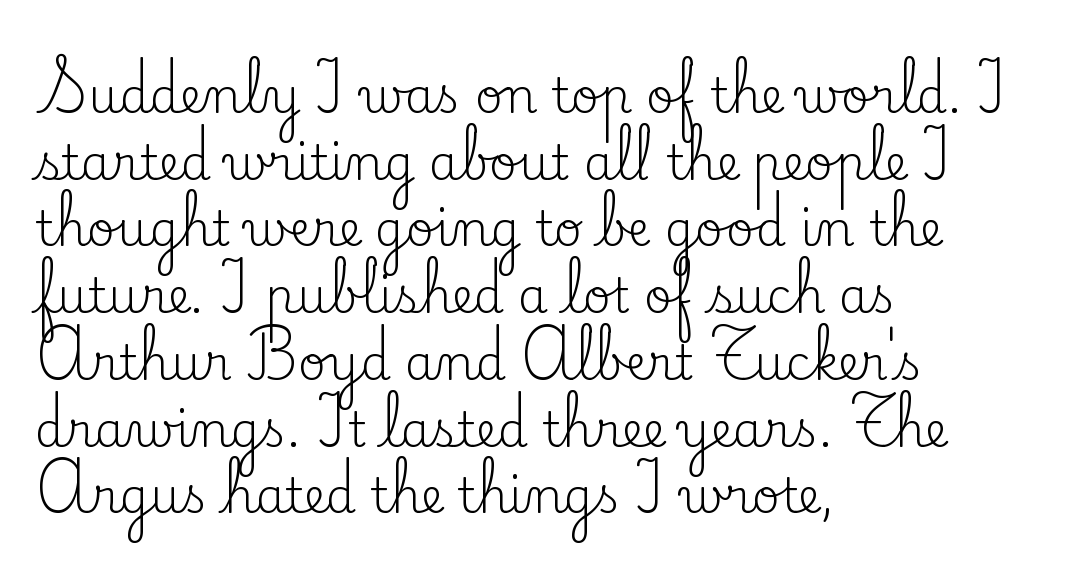
Caption: face not bold, strokes unweighted. What's the leading like? Ordinary, nothing unusual. Look at the tracking — it's just the regular setting, nothing added.
